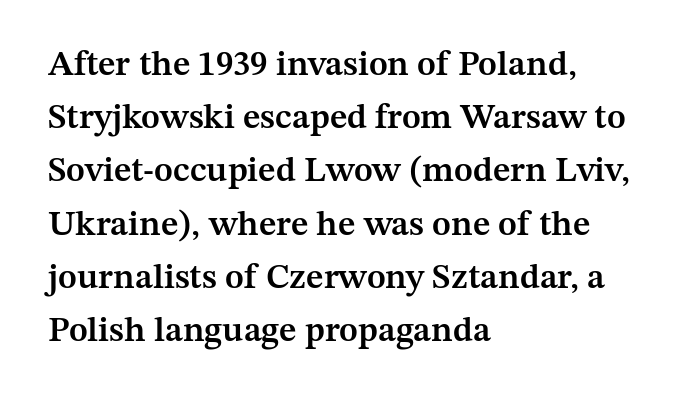
Line spacing here is normal. Here the designer chose a conventional face with non-uniform glyph widths. The typesetting leans somewhat heavy: a semibold. Characters remain perfectly vertical along every line.
